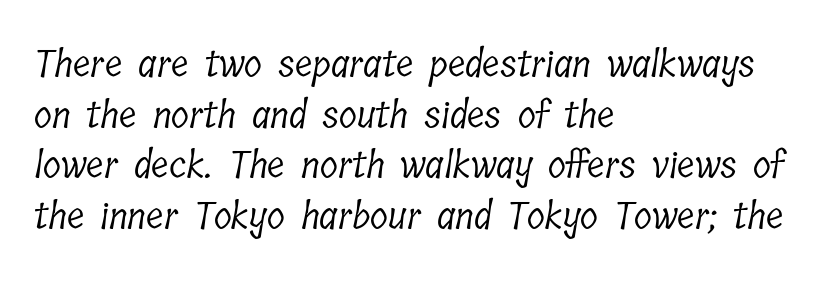
{"serif": "yes", "bold": "no", "weight": "light", "width": "condensed", "stroke_contrast": "low", "x_height": "medium", "monospaced": "no", "underline": "no", "align": "left", "line_spacing": "normal", "line_spacing_ratio": 1.37, "letter_spacing": "normal", "letter_spacing_em": 0.0, "glyph_px": 37}
